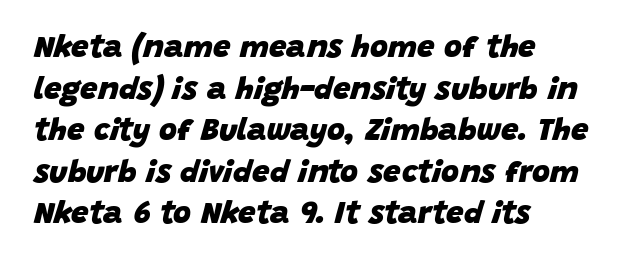
{"italic": "yes", "lean": "right", "slant_degrees": 15, "bold": "yes", "weight": "heavy", "width": "normal", "stroke_contrast": "low", "x_height": "large", "monospaced": "no", "underline": "no", "align": "left", "line_spacing": "normal", "line_spacing_ratio": 1.34, "letter_spacing": "normal", "letter_spacing_em": 0.0, "glyph_px": 31}
